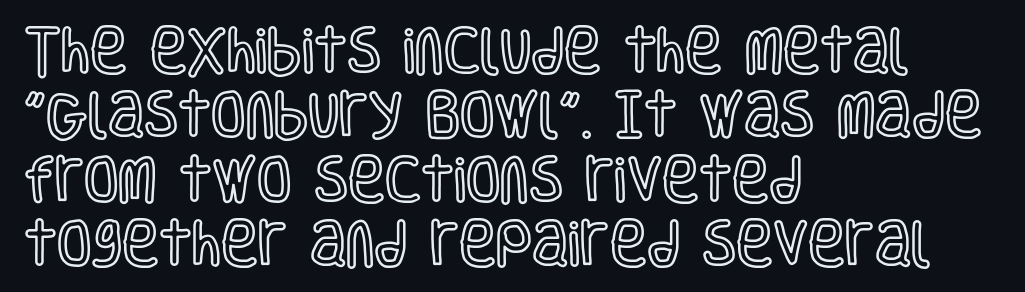
The image shows 50 px condensed type, upright; set left-aligned, normal line spacing (1.29x), normal letter spacing, not underlined; a large x-height.
